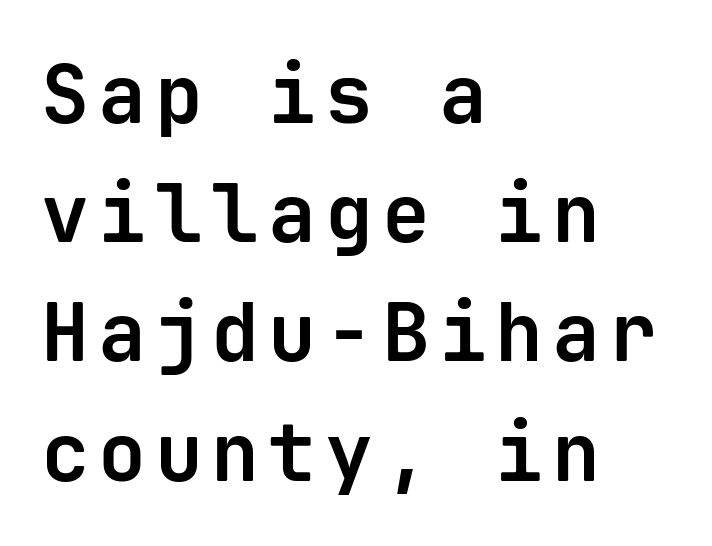
{"serif": "no", "italic": "no", "bold": "yes", "weight": "bold", "width": "normal", "stroke_contrast": "low", "x_height": "medium", "monospaced": "yes", "underline": "no", "align": "left", "line_spacing": "normal", "line_spacing_ratio": 1.49, "glyph_px": 80}
